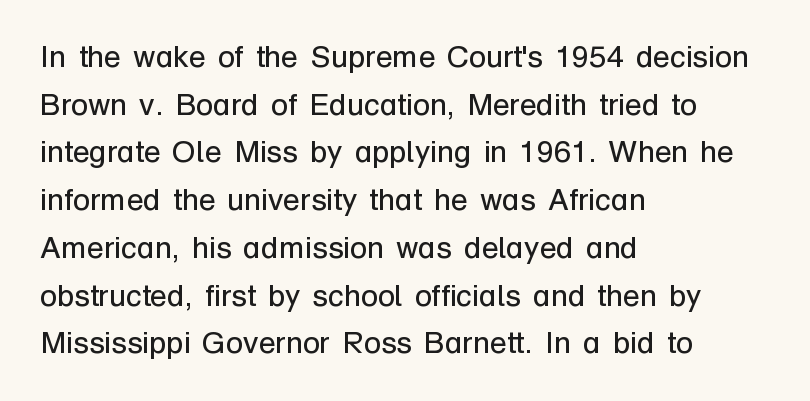
Q: Is the text bold? A: No.
Q: Is the text italic (slanted)? A: No, it is upright.
Q: Is the typeface a serif or a sans-serif typeface? A: Sans-serif.
Q: Is the text underlined? A: No.
Q: How is the paragraph aligned? A: Left-aligned.
Q: Is the spacing between letters normal or unusually wide? A: Normal.
Q: Is the spacing between lines tight, normal or loose? A: Normal.
Q: Width (condensed, normal, or wide)? A: Normal.
Q: Stroke contrast? A: Low.
Q: x-height? A: Medium.
Q: Monospaced? A: No.
